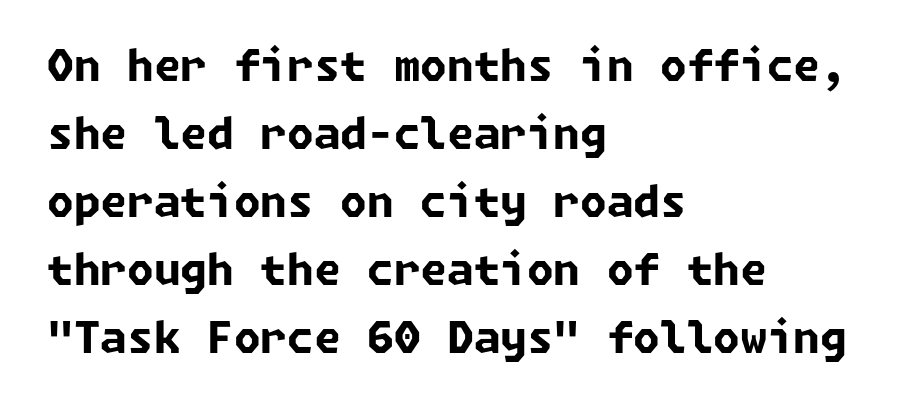
The image shows 43 px bold sans-serif type; set left-aligned, normal line spacing (1.58x), normal letter spacing, not underlined; low stroke contrast and a medium x-height.
